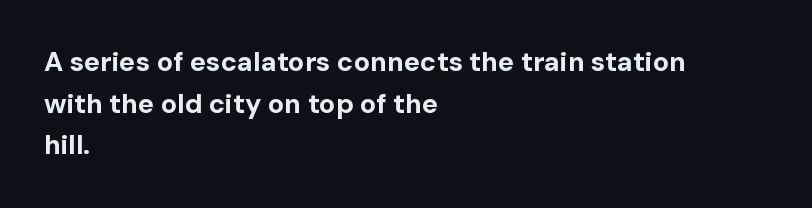
Q: Is the text bold? A: Yes.
Q: Is the text italic (slanted)? A: No, it is upright.
Q: Is the text underlined? A: No.
Q: How is the paragraph aligned? A: Left-aligned.
Q: Is the spacing between letters normal or unusually wide? A: Normal.
Q: Is the spacing between lines tight, normal or loose? A: Normal.
